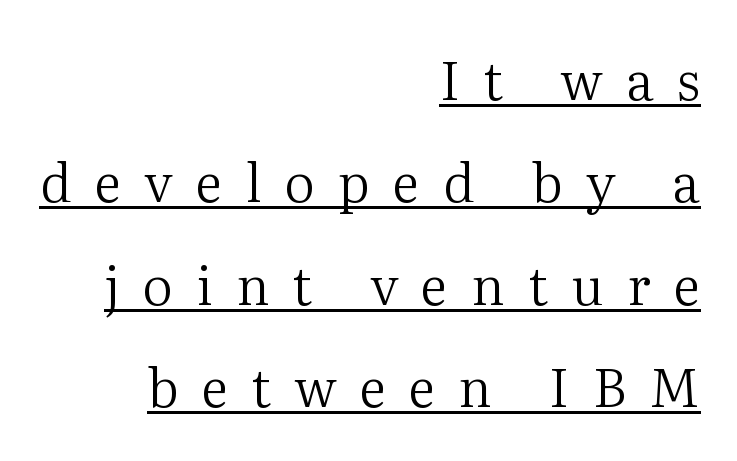
{"serif": "yes", "italic": "no", "bold": "no", "weight": "regular", "width": "normal", "stroke_contrast": "medium", "x_height": "medium", "monospaced": "no", "underline": "yes", "align": "right", "line_spacing": "loose", "line_spacing_ratio": 1.93, "letter_spacing": "wide", "letter_spacing_em": 0.44, "glyph_px": 53}
